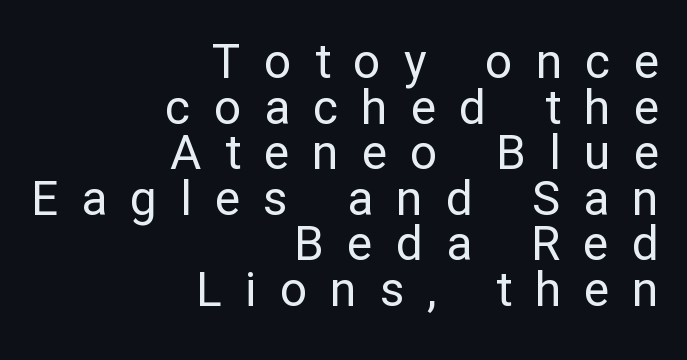
Q: Is the text bold? A: No.
Q: Is the text italic (slanted)? A: No, it is upright.
Q: Is the typeface a serif or a sans-serif typeface? A: Sans-serif.
Q: Is the text underlined? A: No.
Q: How is the paragraph aligned? A: Right-aligned.
Q: Is the spacing between letters normal or unusually wide? A: Unusually wide.
Q: Is the spacing between lines tight, normal or loose? A: Tight.
Q: Width (condensed, normal, or wide)? A: Normal.
Q: Stroke contrast? A: Low.
Q: x-height? A: Medium.
Q: Monospaced? A: No.
